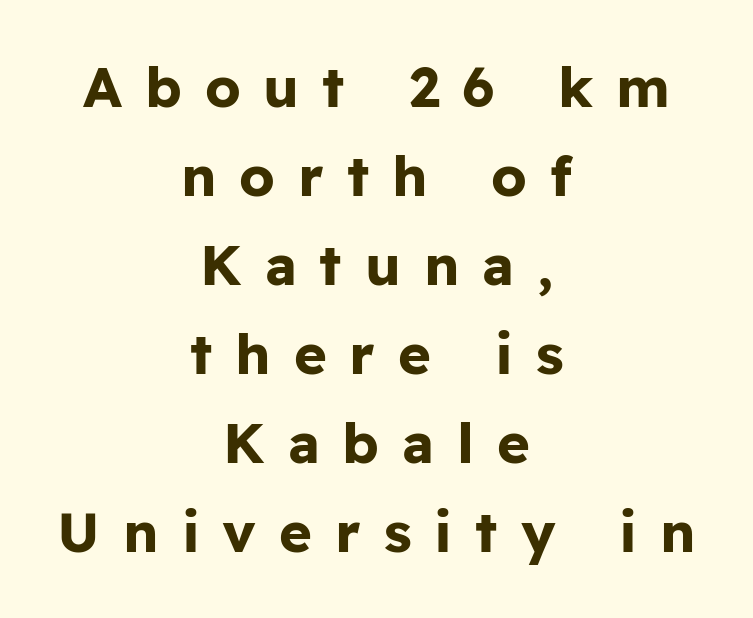
{"serif": "no", "italic": "no", "bold": "yes", "weight": "bold", "width": "normal", "stroke_contrast": "low", "x_height": "medium", "monospaced": "no", "underline": "no", "align": "center", "line_spacing": "normal", "line_spacing_ratio": 1.59, "letter_spacing": "wide", "letter_spacing_em": 0.41, "glyph_px": 56}
